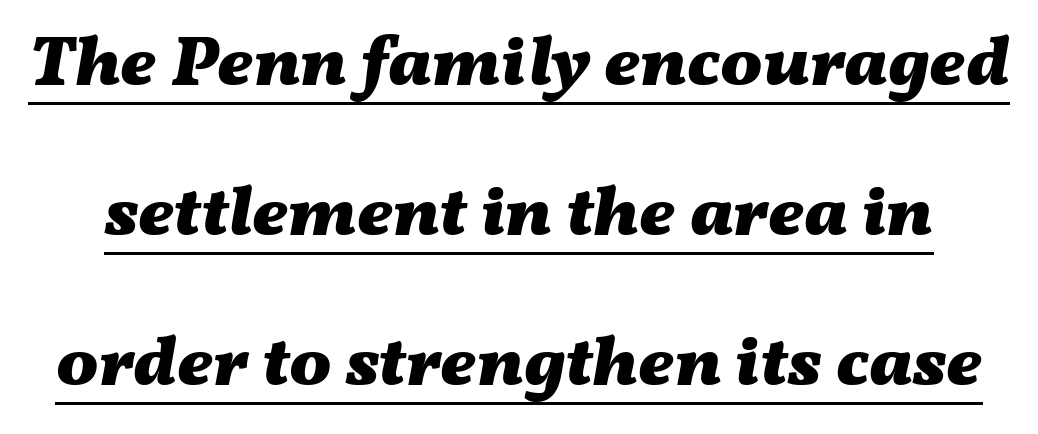
Q: Is the text bold? A: Yes.
Q: Is the text italic (slanted)? A: Yes, it leans right by about 11 degrees.
Q: Is the text underlined? A: Yes.
Q: Is the spacing between letters normal or unusually wide? A: Normal.
Q: Is the spacing between lines tight, normal or loose? A: Loose.
Q: Width (condensed, normal, or wide)? A: Wide.
Q: Stroke contrast? A: Medium.
Q: x-height? A: Medium.
Q: Monospaced? A: No.
